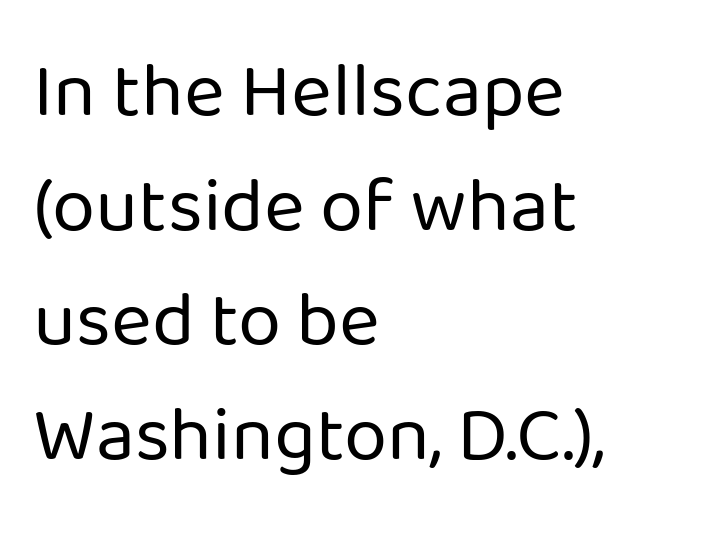
The rendering shows plain stroke endings on the letterforms — a sans-serif design. Type without underlining. Whoever set this chose a conventional vertical rhythm. In terms of letterspacing, this is plain default setting. This sample is left-justified, so line endings fall wherever the words run out.
